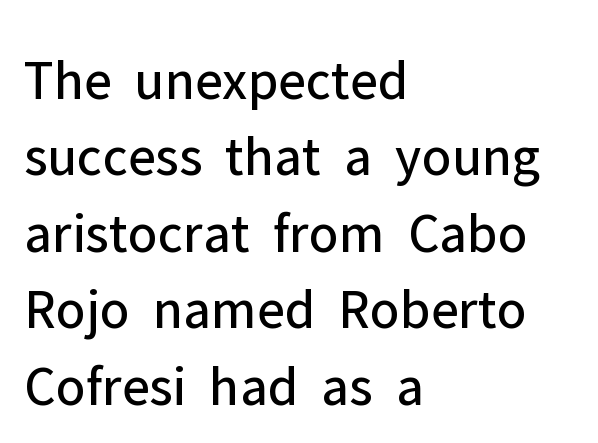
The image shows 57 px regular-weight sans-serif type, upright; set left-aligned, normal line spacing (1.34x), normal letter spacing, not underlined; low stroke contrast and a medium x-height.
